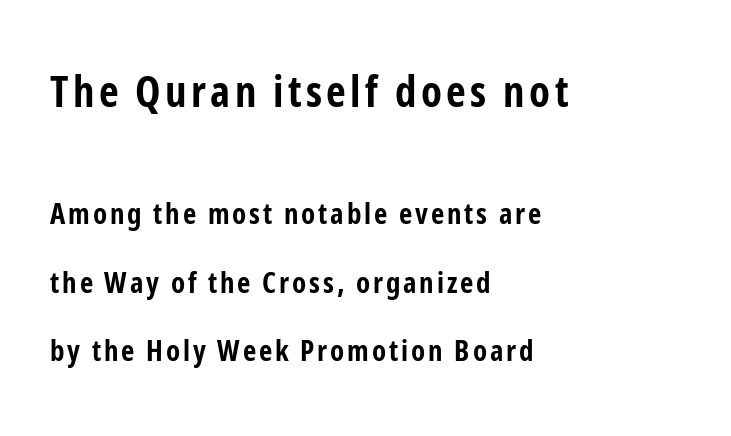
{"serif": "no", "italic": "no", "bold": "yes", "weight": "bold", "width": "condensed", "stroke_contrast": "low", "x_height": "medium", "monospaced": "no", "underline": "no", "align": "left", "line_spacing": "loose", "line_spacing_ratio": 2.35, "larger_block": "first", "size_ratio": 1.48, "glyph_px": 43}
